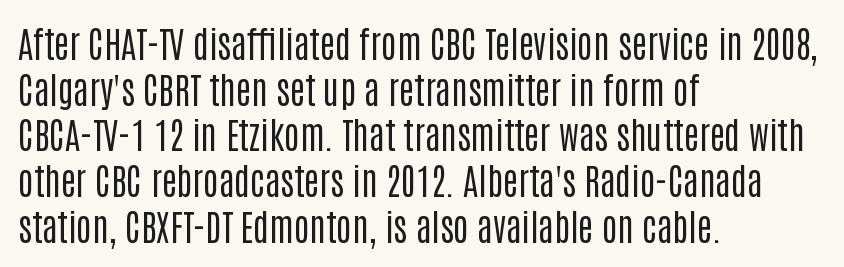
Q: Is the text bold? A: No.
Q: Is the text italic (slanted)? A: No, it is upright.
Q: Is the typeface a serif or a sans-serif typeface? A: Sans-serif.
Q: Is the text underlined? A: No.
Q: How is the paragraph aligned? A: Left-aligned.
Q: Is the spacing between letters normal or unusually wide? A: Normal.
Q: Is the spacing between lines tight, normal or loose? A: Normal.
Q: Width (condensed, normal, or wide)? A: Condensed.
Q: Stroke contrast? A: Low.
Q: x-height? A: Large.
Q: Monospaced? A: No.
